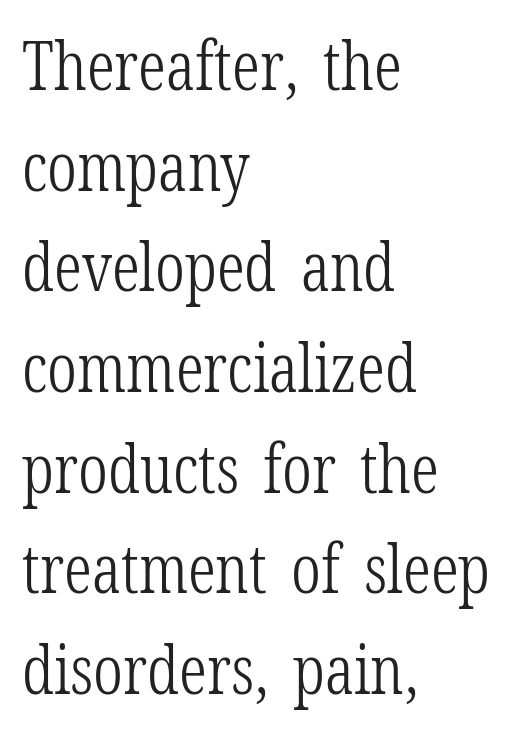
Line beginnings align vertically; line endings do not. A serif font was chosen for this passage. The strokes are not fattened; the text isn't bold. Character widths vary here, with narrow letters taking less room than wide ones.
